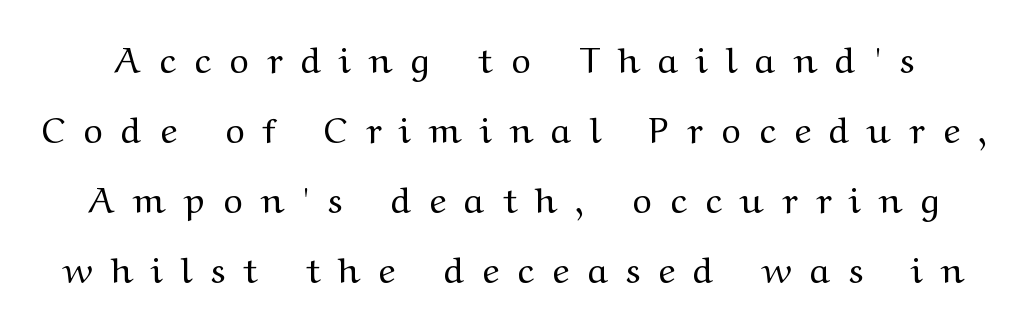
Tracking value appears strongly positive — letters spread wide. Think of a printed novel: that variable character pitch is what you see here. Unlike italic type, these characters show no tilt at all. Honestly, there is no underline to notice here at all.
